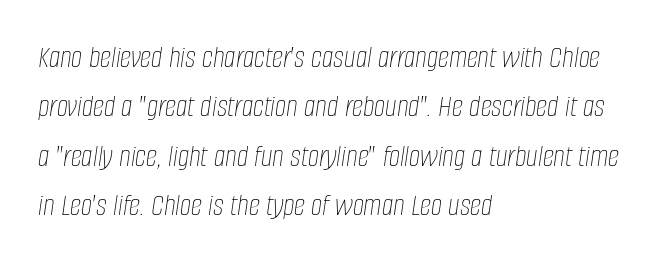
The image shows 32 px thin, condensed type, italic (leaning right); set left-aligned, normal line spacing (1.54x), normal letter spacing, not underlined; low stroke contrast and a large x-height.
